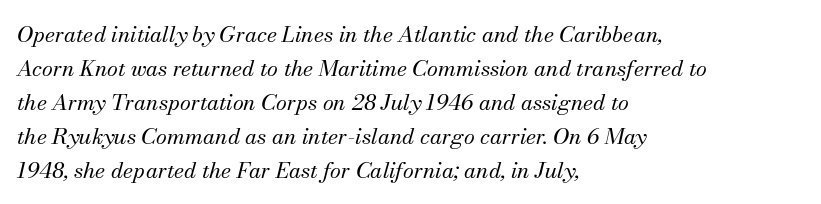
{"italic": "yes", "lean": "right", "slant_degrees": 13, "bold": "no", "underline": "no", "align": "left", "line_spacing": "normal", "line_spacing_ratio": 1.54, "letter_spacing": "normal", "letter_spacing_em": 0.0, "glyph_px": 22}
